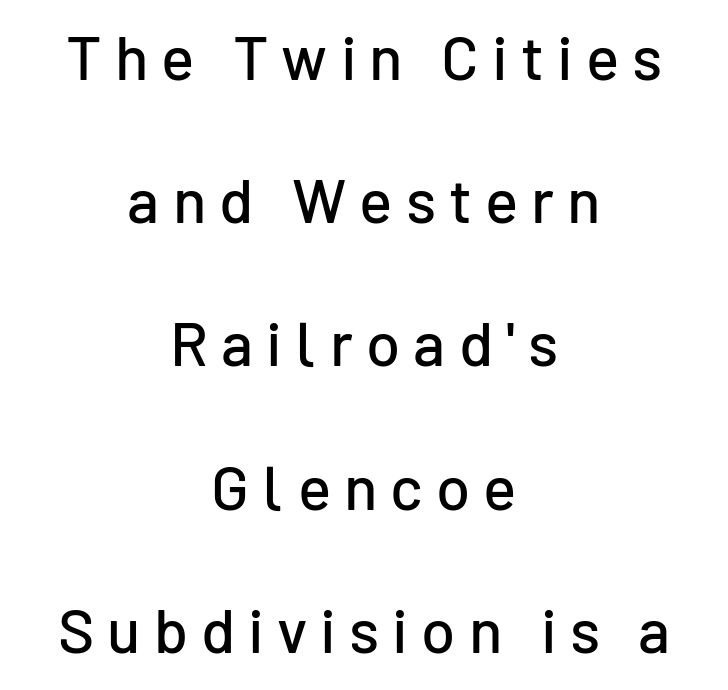
The image shows 62 px sans-serif type, upright; set centered, loose line spacing (2.31x), unusually wide letter spacing (+0.21 em), not underlined; low stroke contrast and a medium x-height.
